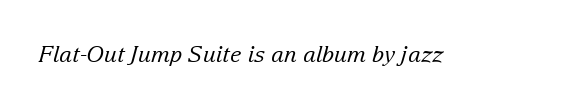
The image shows 22 px text type, italic (leaning right); set normal letter spacing, not underlined.
